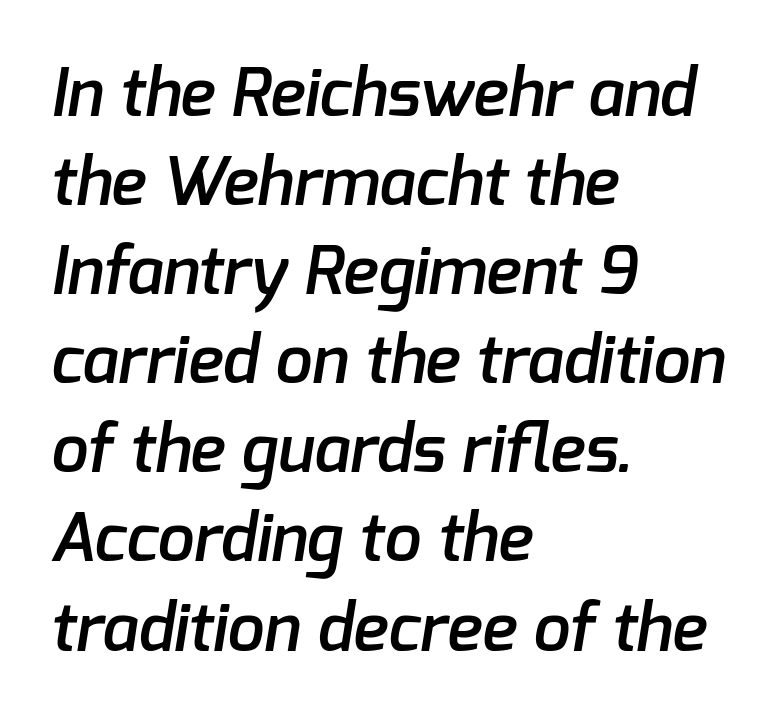
{"serif": "no", "bold": "semi", "weight": "semibold", "width": "normal", "stroke_contrast": "low", "x_height": "medium", "monospaced": "no", "underline": "no", "align": "left", "line_spacing": "normal", "line_spacing_ratio": 1.35, "letter_spacing": "normal", "letter_spacing_em": 0.0, "glyph_px": 66}
